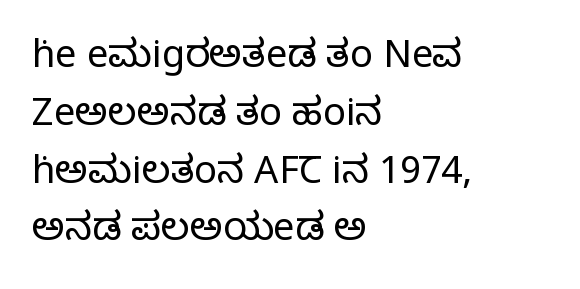
The specimen reads as upright at a glance. Is this a fixed-width face? No — the glyphs have proportional, varying widths. The weight would be labelled regular, book, light, or lighter still. Leading: standard. This sample is left-justified, so line endings fall wherever the words run out.
